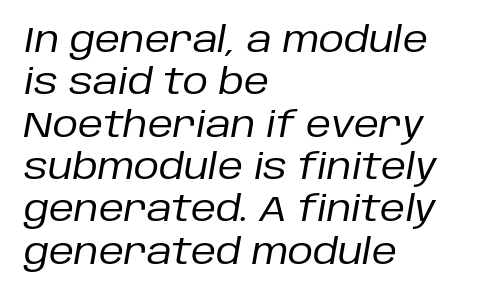
{"italic": "yes", "lean": "right", "slant_degrees": 10, "bold": "no", "weight": "regular", "width": "normal", "stroke_contrast": "low", "x_height": "large", "monospaced": "no", "underline": "no", "align": "left", "line_spacing_ratio": 1.21, "letter_spacing": "normal", "letter_spacing_em": 0.0, "glyph_px": 35}
